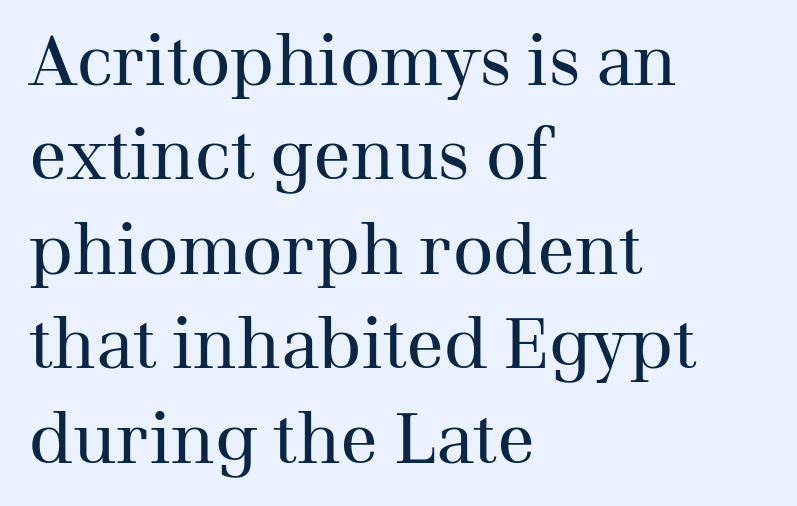
{"serif": "yes", "italic": "no", "bold": "no", "weight": "regular", "width": "normal", "stroke_contrast": "medium", "x_height": "medium", "monospaced": "no", "underline": "no", "align": "left", "line_spacing": "normal", "line_spacing_ratio": 1.35, "letter_spacing": "normal", "letter_spacing_em": 0.0, "glyph_px": 70}
